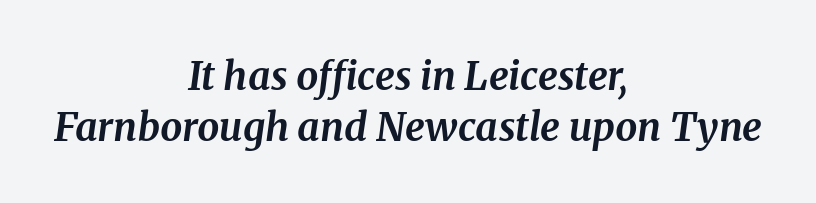
The image shows 39 px bold serif type, italic (leaning right); set centered, normal line spacing (1.3x), normal letter spacing, not underlined; medium stroke contrast and a medium x-height.
